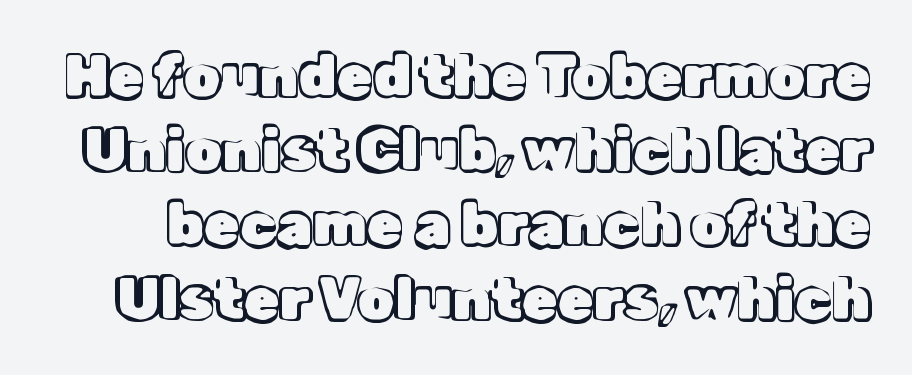
The rendering uses natural spacing where letterforms have individual widths. Regular leading. Ordinary non-slanted type is in use. The words here are not underlined. Tracking here is standard; glyphs follow each other at the usual distance.
